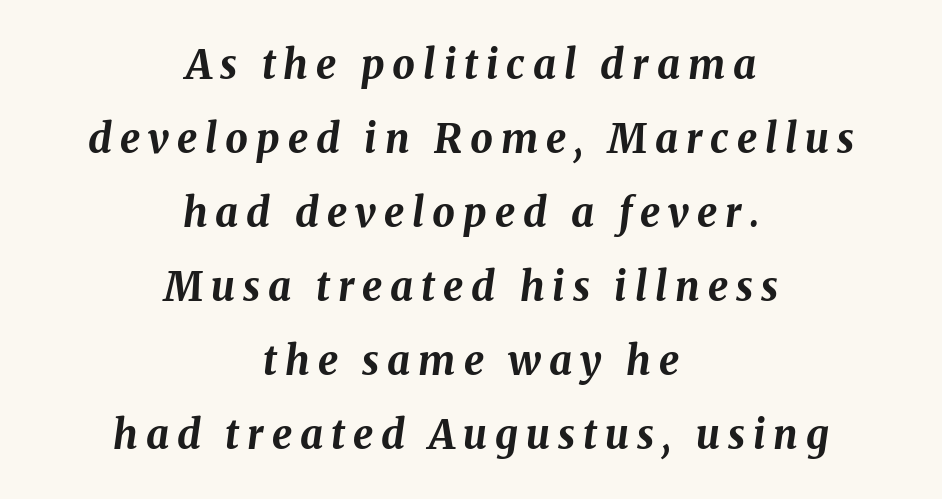
Q: Is the text bold? A: Yes.
Q: Is the text italic (slanted)? A: Yes, it leans right by about 8 degrees.
Q: Is the text underlined? A: No.
Q: How is the paragraph aligned? A: Centered.
Q: Is the spacing between letters normal or unusually wide? A: Unusually wide.
Q: Width (condensed, normal, or wide)? A: Normal.
Q: Stroke contrast? A: Medium.
Q: x-height? A: Medium.
Q: Monospaced? A: No.
